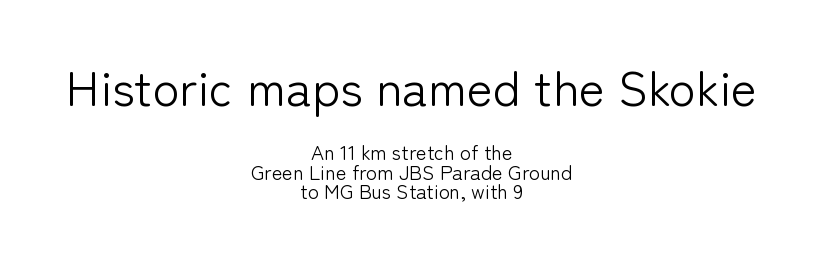
The image shows 49 px light sans-serif type, upright; set centered, tight line spacing (0.98x), normal letter spacing, not underlined; the first (top) block is 2.45x larger; low stroke contrast and a medium x-height.
